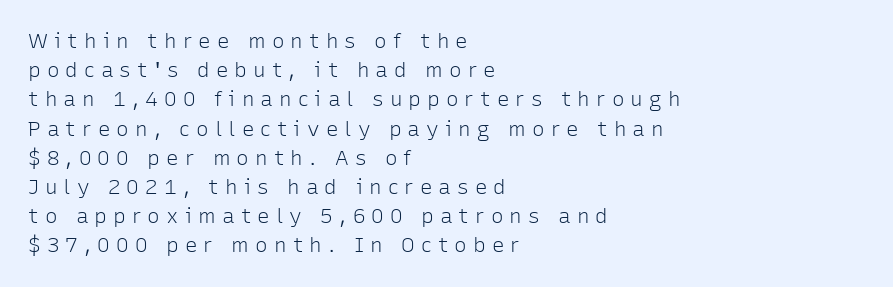
The image shows 21 px text type, upright; set left-aligned, normal line spacing (1.39x), unusually wide letter spacing (+0.29 em), not underlined.
